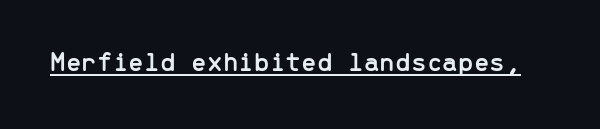
Q: Is the text italic (slanted)? A: No, it is upright.
Q: Is the typeface a serif or a sans-serif typeface? A: Sans-serif.
Q: Is the text underlined? A: Yes.
Q: Is the spacing between letters normal or unusually wide? A: Normal.
Q: Width (condensed, normal, or wide)? A: Normal.
Q: Stroke contrast? A: Low.
Q: x-height? A: Medium.
Q: Monospaced? A: Yes.
